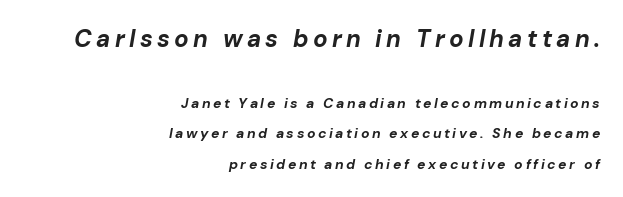
{"italic": "yes", "lean": "right", "slant_degrees": 10, "bold": "yes", "underline": "no", "align": "right", "line_spacing": "loose", "line_spacing_ratio": 2.16, "larger_block": "first", "size_ratio": 1.71, "glyph_px": 24}
